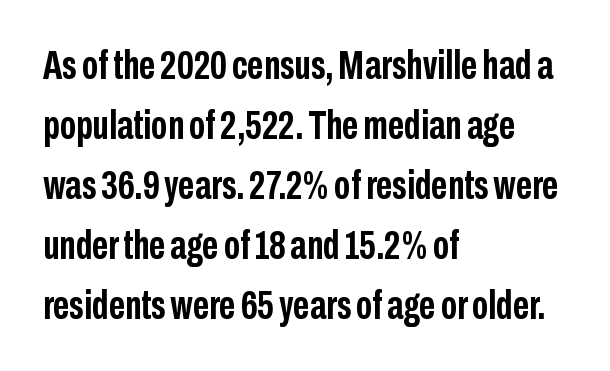
{"serif": "no", "italic": "no", "bold": "yes", "weight": "semibold", "width": "condensed", "stroke_contrast": "low", "x_height": "medium", "monospaced": "no", "underline": "no", "align": "left", "line_spacing": "normal", "line_spacing_ratio": 1.5, "letter_spacing": "normal", "letter_spacing_em": 0.0, "glyph_px": 40}
